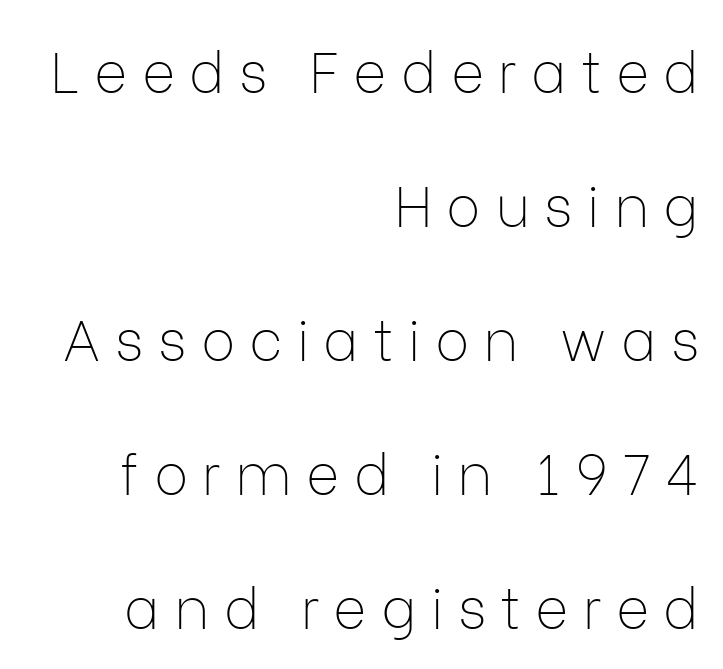
The image shows 57 px thin sans-serif type, upright; set right-aligned, loose line spacing (2.35x), unusually wide letter spacing (+0.25 em), not underlined; low stroke contrast and a medium x-height.
